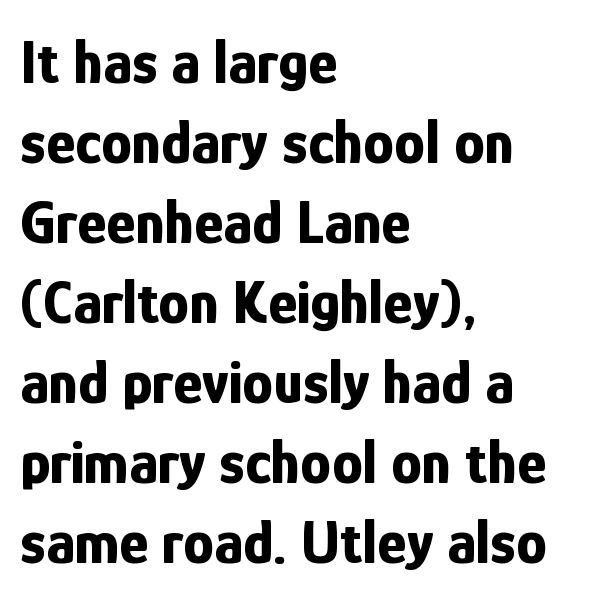
The image shows 62 px bold, condensed sans-serif type, upright; set left-aligned, normal line spacing (1.29x), normal letter spacing, not underlined; low stroke contrast and a medium x-height.
